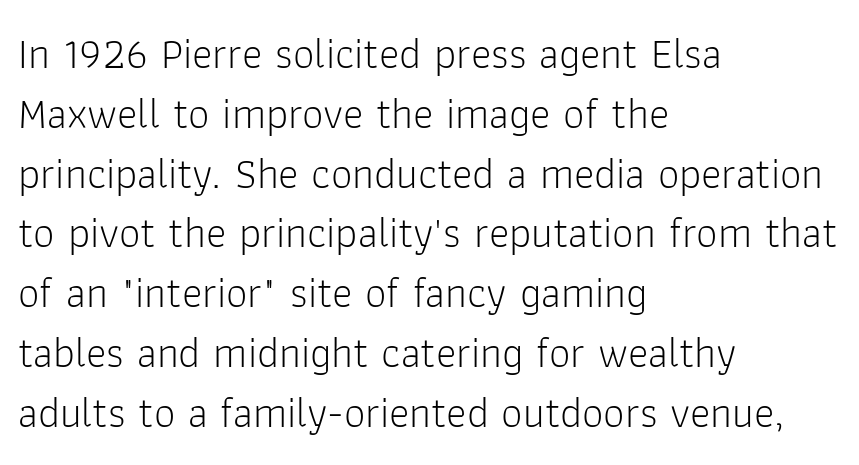
{"serif": "no", "italic": "no", "bold": "no", "weight": "light", "width": "normal", "stroke_contrast": "low", "x_height": "medium", "monospaced": "no", "underline": "no", "align": "left", "line_spacing": "normal", "line_spacing_ratio": 1.39, "letter_spacing": "normal", "letter_spacing_em": 0.0, "glyph_px": 43}
